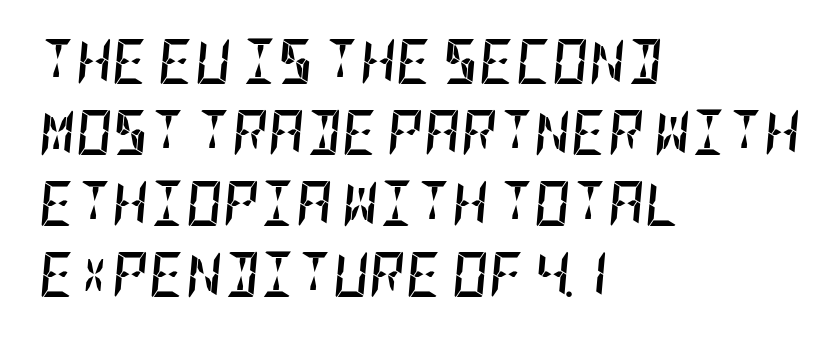
Q: Is the text bold? A: Yes.
Q: Is the text italic (slanted)? A: Yes, it leans right by about 5 degrees.
Q: Is the text underlined? A: No.
Q: How is the paragraph aligned? A: Left-aligned.
Q: Is the spacing between letters normal or unusually wide? A: Normal.
Q: Is the spacing between lines tight, normal or loose? A: Normal.
Q: Width (condensed, normal, or wide)? A: Condensed.
Q: Stroke contrast? A: Low.
Q: x-height? A: Large.
